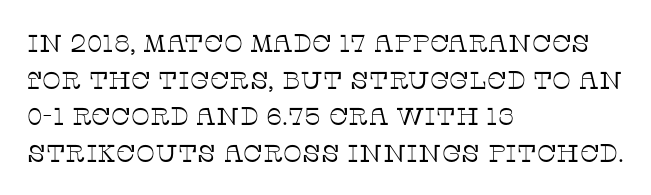
{"italic": "no", "bold": "no", "underline": "no", "align": "left", "line_spacing": "normal", "line_spacing_ratio": 1.47, "letter_spacing": "normal", "letter_spacing_em": 0.0, "glyph_px": 25}
